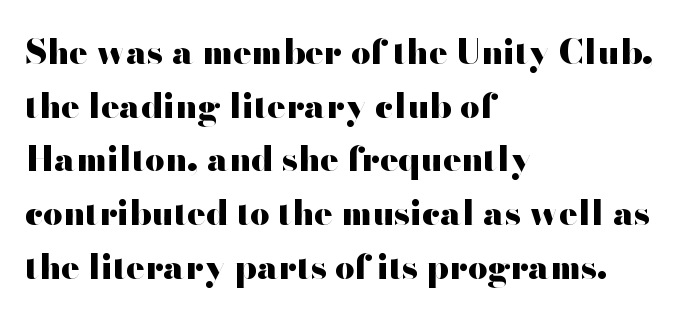
The image shows 34 px heavy, wide sans-serif type, upright; set left-aligned, normal line spacing (1.58x), normal letter spacing, not underlined; high stroke contrast and a small x-height.
